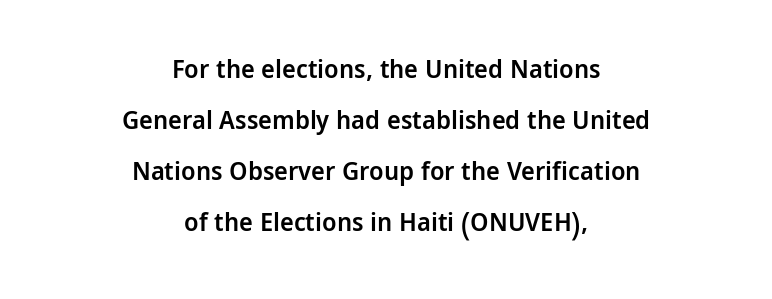
Q: Is the text bold? A: Semi-bold.
Q: Is the text italic (slanted)? A: No, it is upright.
Q: Is the text underlined? A: No.
Q: How is the paragraph aligned? A: Centered.
Q: Is the spacing between letters normal or unusually wide? A: Normal.
Q: Is the spacing between lines tight, normal or loose? A: Loose.
